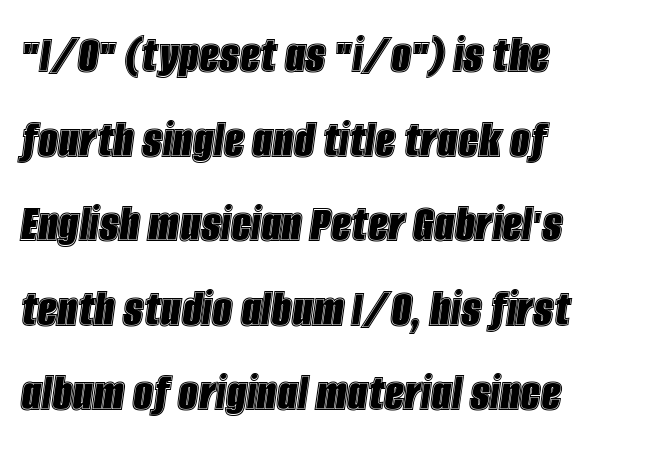
{"italic": "yes", "lean": "right", "slant_degrees": 8, "width": "condensed", "x_height": "large", "monospaced": "no", "underline": "no", "align": "left", "line_spacing": "normal", "line_spacing_ratio": 1.51, "letter_spacing": "normal", "letter_spacing_em": 0.0, "glyph_px": 56}
